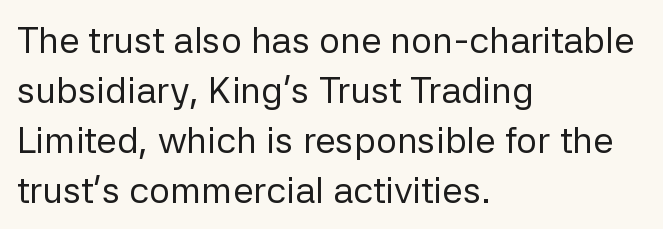
The image shows 37 px regular-weight sans-serif type, upright; set left-aligned, normal line spacing (1.35x), normal letter spacing, not underlined; low stroke contrast and a medium x-height.
